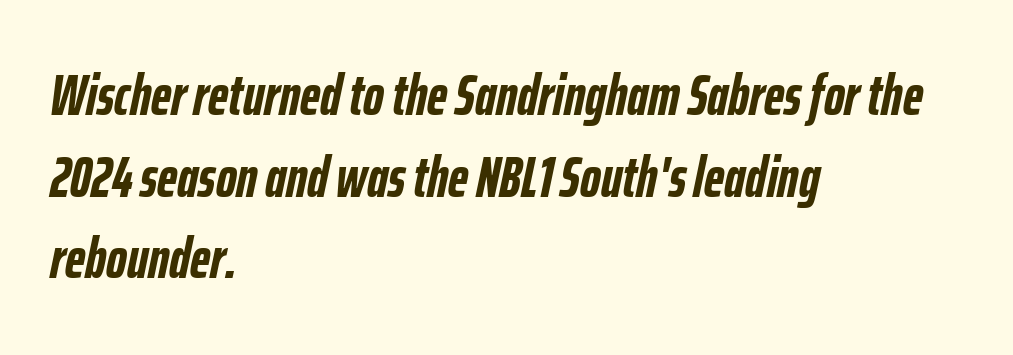
Proportional: the letters do not fall into vertical columns. Characters are canted at an angle relative to the baseline's perpendicular. Clear beneath every line of the passage. Short note: letters normally spaced. This rendering uses left alignment, leaving the right contour irregular. Interline gaps are of average width in this sample.
